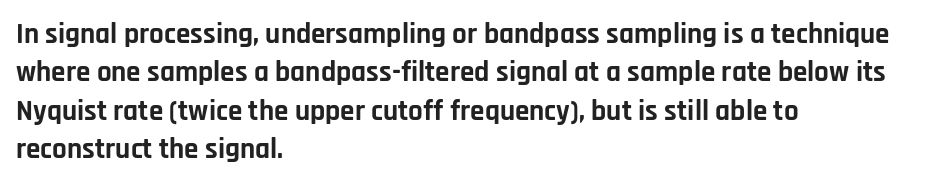
Is the letter spacing exaggerated? No — it looks like the ordinary default. Strong, thick strokes mark this as bold type. Left-aligned paragraph, ragged on the right. The letters advance in unequal steps, a hallmark of proportional type. This rendering employs a face without finishing strokes, i.e., a sans-serif.
